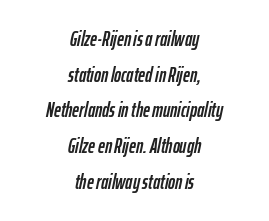
Does the leading feel generous? No, just average. The passage shown has conventional tracking throughout. The rendering applies a slant to the glyphs. Alignment: centered.
